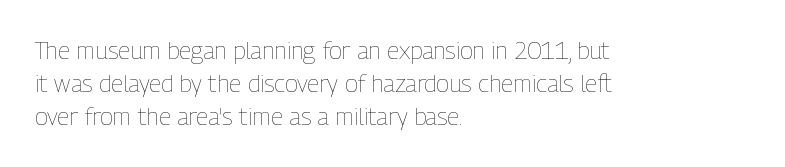
The image shows 24 px text type, upright; set left-aligned, normal line spacing (1.38x), normal letter spacing, not underlined.
